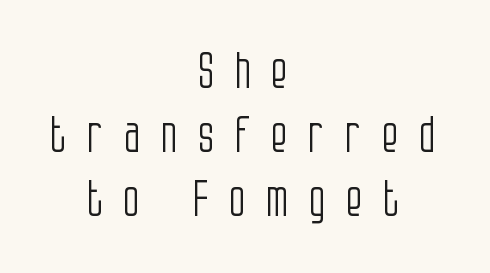
{"serif": "no", "italic": "no", "bold": "no", "weight": "light", "width": "condensed", "stroke_contrast": "low", "x_height": "large", "monospaced": "no", "underline": "no", "align": "center", "line_spacing": "normal", "line_spacing_ratio": 1.31, "letter_spacing": "wide", "letter_spacing_em": 0.41, "glyph_px": 49}
